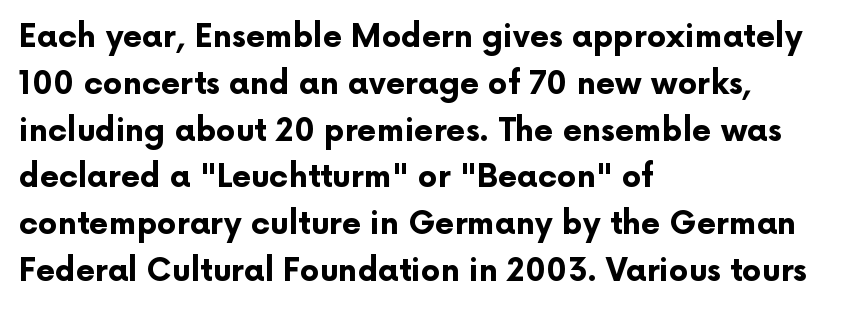
Q: Is the text bold? A: Yes.
Q: Is the text italic (slanted)? A: No, it is upright.
Q: Is the typeface a serif or a sans-serif typeface? A: Sans-serif.
Q: Is the text underlined? A: No.
Q: How is the paragraph aligned? A: Left-aligned.
Q: Is the spacing between letters normal or unusually wide? A: Normal.
Q: Is the spacing between lines tight, normal or loose? A: Normal.
Q: Width (condensed, normal, or wide)? A: Normal.
Q: Stroke contrast? A: Low.
Q: x-height? A: Medium.
Q: Monospaced? A: No.
